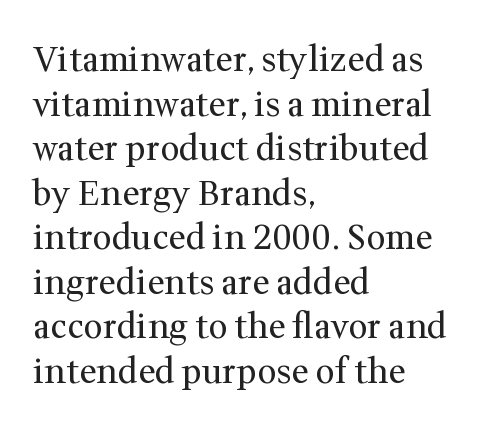
I'd call this a serif setting — the letters wear small feet. Is the letter spacing exaggerated? No — it looks like the ordinary default. Weight: regular or lighter. Compared with typical paragraphs, the rows here are spaced about the same. Nope, not italic — everything's standing straight.
